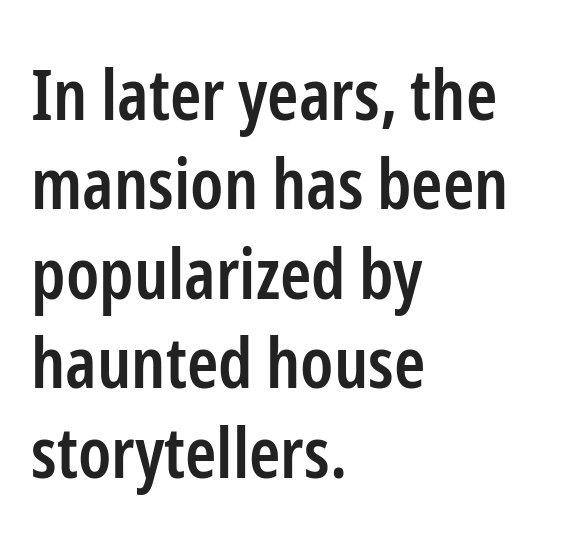
The image shows 71 px semibold, condensed sans-serif type, upright; set left-aligned, normal line spacing (1.26x), normal letter spacing, not underlined; low stroke contrast and a medium x-height.
